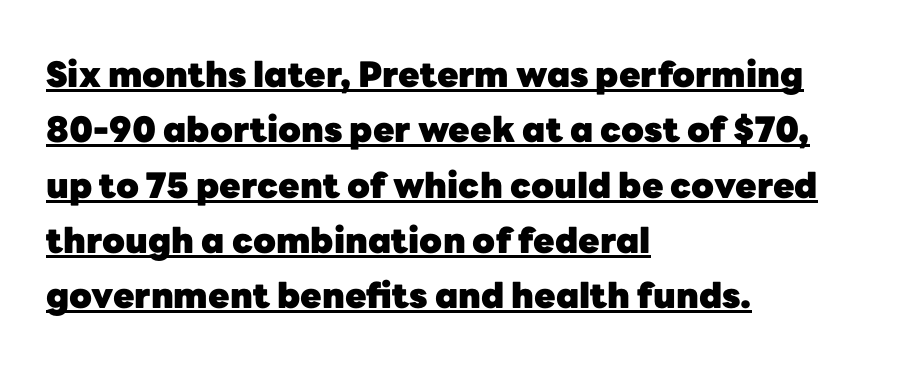
Unlike italic type, these characters show no tilt at all. The rendering shows plain stroke endings on the letterforms — a sans-serif design. The line texture is even and compact thanks to regular tracking. Leading: standard. Line beginnings align vertically; line endings do not.
